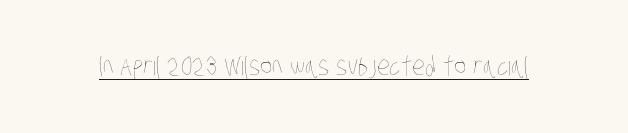
Q: Is the text bold? A: No.
Q: Is the text underlined? A: Yes.
Q: Is the spacing between letters normal or unusually wide? A: Normal.
